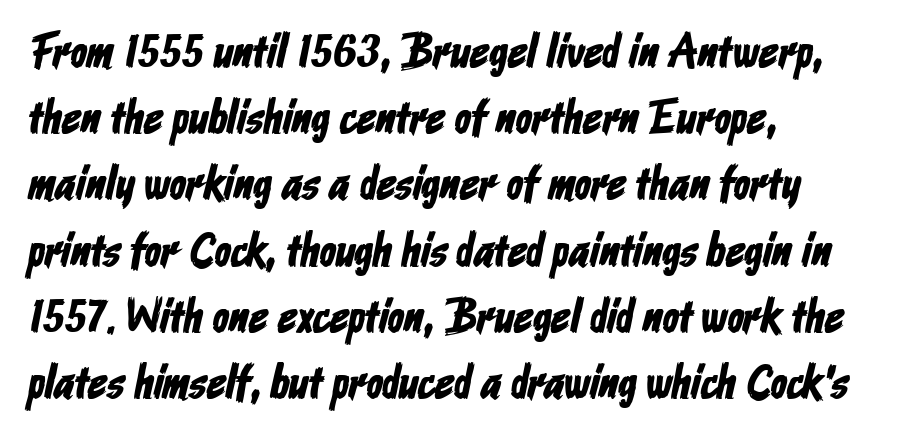
Q: Is the typeface a serif or a sans-serif typeface? A: Sans-serif.
Q: Is the text underlined? A: No.
Q: How is the paragraph aligned? A: Left-aligned.
Q: Is the spacing between letters normal or unusually wide? A: Normal.
Q: Is the spacing between lines tight, normal or loose? A: Normal.
Q: Width (condensed, normal, or wide)? A: Condensed.
Q: Stroke contrast? A: Low.
Q: x-height? A: Medium.
Q: Monospaced? A: No.
